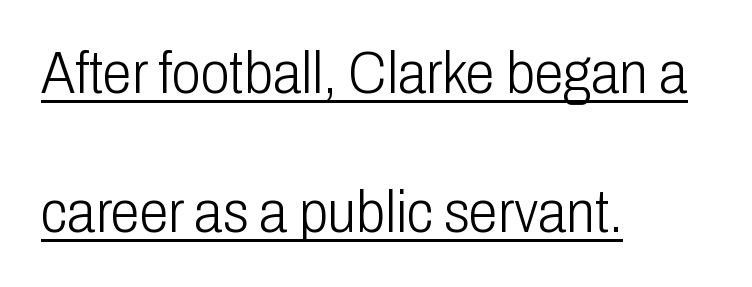
{"serif": "no", "italic": "no", "bold": "no", "weight": "light", "width": "condensed", "stroke_contrast": "low", "x_height": "medium", "monospaced": "no", "underline": "yes", "align": "left", "line_spacing": "loose", "line_spacing_ratio": 2.36, "letter_spacing": "normal", "letter_spacing_em": 0.0, "glyph_px": 59}
